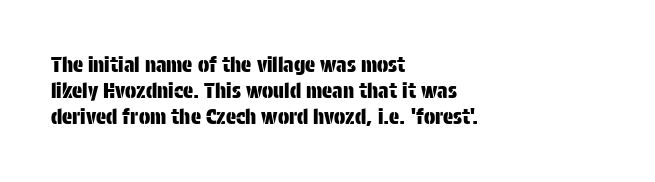
The image shows 21 px text type, upright; set left-aligned, normal line spacing (1.25x), normal letter spacing, not underlined.
